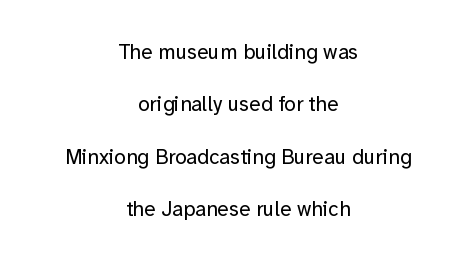
The glyphs are unaccompanied by any horizontal stroke below them. There is no visible air inserted between adjacent glyphs. Posture: vertical. Alignment: centered. Heft: none added — not bold. Compared with typical paragraphs, the rows here are farther apart.
